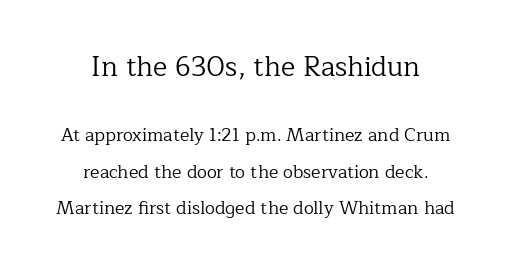
Caption: multi-line text, centered on the measure. Italic? Not at all — the glyphs are vertical. The earlier block is typeset at a bigger size than the later block. The strokes carry an ordinary text weight at most.
